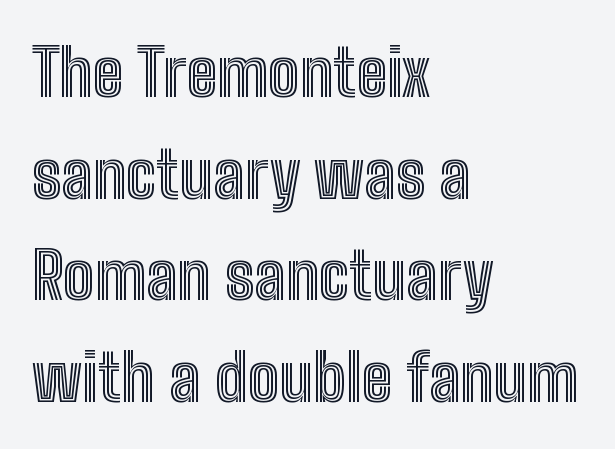
{"italic": "no", "width": "condensed", "x_height": "medium", "monospaced": "no", "underline": "no", "align": "left", "line_spacing": "normal", "line_spacing_ratio": 1.54, "letter_spacing": "normal", "letter_spacing_em": 0.0, "glyph_px": 66}
